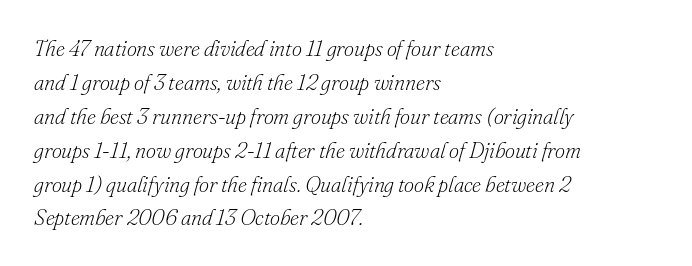
Q: Is the text bold? A: No.
Q: Is the text italic (slanted)? A: Yes, it leans right by about 16 degrees.
Q: Is the text underlined? A: No.
Q: How is the paragraph aligned? A: Left-aligned.
Q: Is the spacing between letters normal or unusually wide? A: Normal.
Q: Is the spacing between lines tight, normal or loose? A: Normal.
